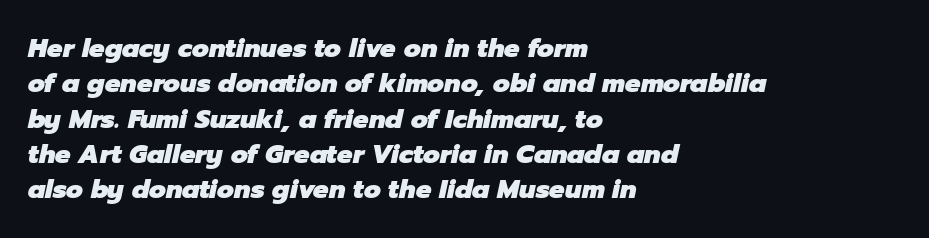
Q: Is the text bold? A: Yes.
Q: Is the text italic (slanted)? A: Yes, it leans right by about 12 degrees.
Q: Is the text underlined? A: No.
Q: How is the paragraph aligned? A: Left-aligned.
Q: Is the spacing between letters normal or unusually wide? A: Normal.
Q: Is the spacing between lines tight, normal or loose? A: Normal.
